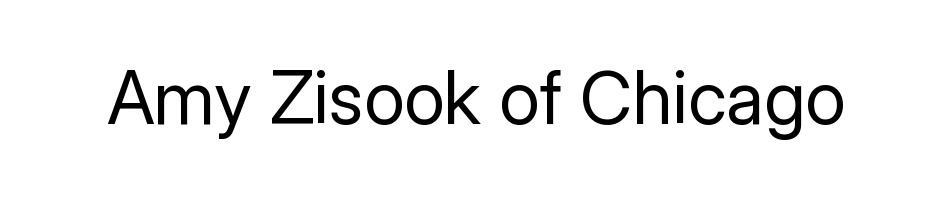
Q: Is the text bold? A: No.
Q: Is the text italic (slanted)? A: No, it is upright.
Q: Is the typeface a serif or a sans-serif typeface? A: Sans-serif.
Q: Is the text underlined? A: No.
Q: Is the spacing between letters normal or unusually wide? A: Normal.
Q: Width (condensed, normal, or wide)? A: Normal.
Q: Stroke contrast? A: Low.
Q: x-height? A: Medium.
Q: Monospaced? A: No.
